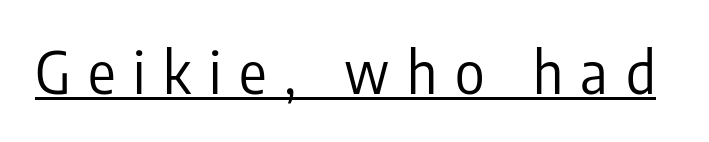
The typesetter has applied underlining to the passage shown. Posture: vertical. The rendering uses natural spacing where letterforms have individual widths. No feet cap the strokes, marking this as sans-serif type. The letterforms sit at book weight or below.
